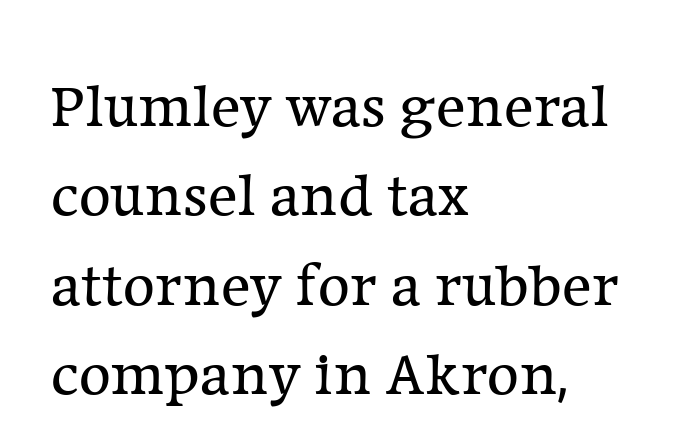
The image shows 62 px regular-weight serif type, upright; set left-aligned, normal line spacing (1.44x), normal letter spacing, not underlined; low stroke contrast and a medium x-height.
